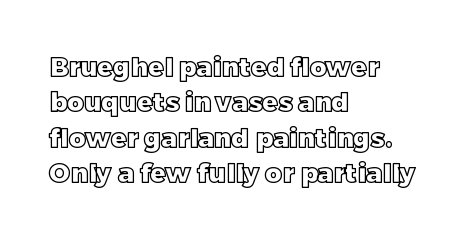
Q: Is the text italic (slanted)? A: No, it is upright.
Q: Is the text underlined? A: No.
Q: How is the paragraph aligned? A: Left-aligned.
Q: Is the spacing between letters normal or unusually wide? A: Normal.
Q: Is the spacing between lines tight, normal or loose? A: Normal.
